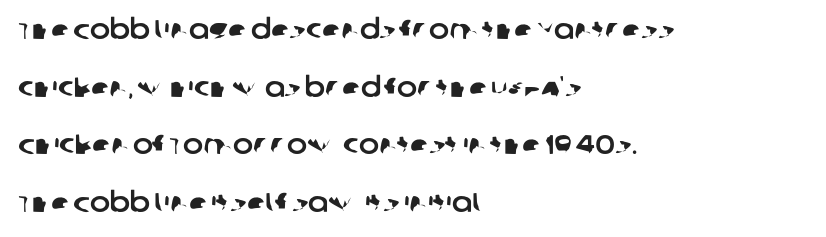
The image shows 27 px text type; set left-aligned, loose line spacing (2.13x), normal letter spacing, not underlined.
